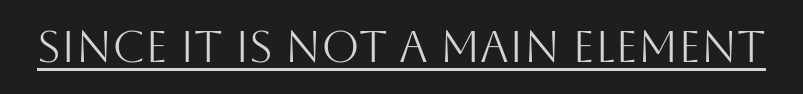
Q: Is the text bold? A: No.
Q: Is the text italic (slanted)? A: No, it is upright.
Q: Is the typeface a serif or a sans-serif typeface? A: Sans-serif.
Q: Is the text underlined? A: Yes.
Q: Is the spacing between letters normal or unusually wide? A: Normal.
Q: Width (condensed, normal, or wide)? A: Normal.
Q: Stroke contrast? A: Medium.
Q: x-height? A: Large.
Q: Monospaced? A: No.
